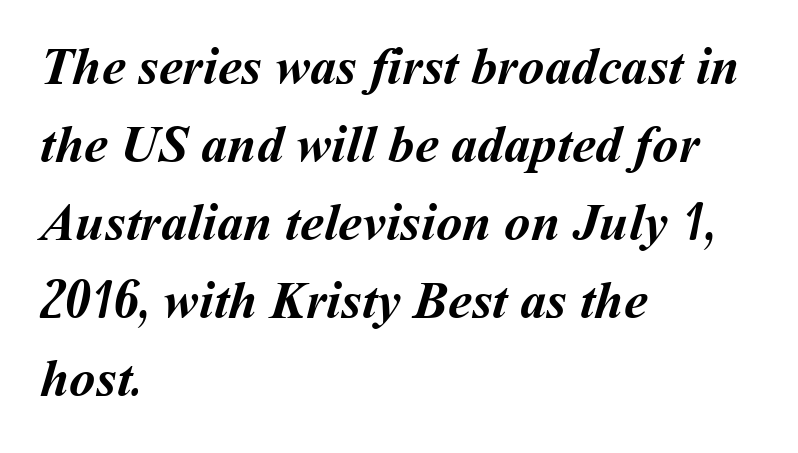
The image shows 53 px semibold type; set left-aligned, normal line spacing (1.47x), normal letter spacing, not underlined; medium stroke contrast and a medium x-height.
